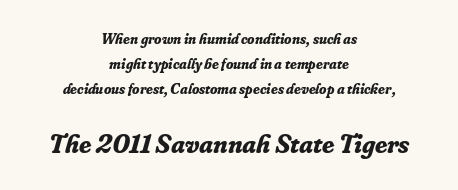
The image shows 27 px bold type, italic (leaning right); set centered, normal line spacing (1.68x), normal letter spacing, not underlined; the second (bottom) block is 1.8x larger.
